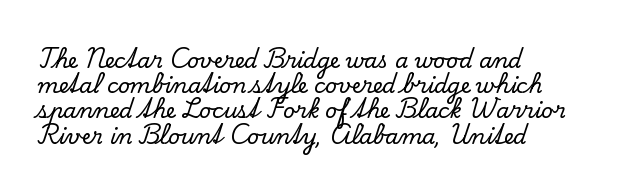
The image shows 21 px text type; set left-aligned, line spacing 1.2x, normal letter spacing, not underlined.
